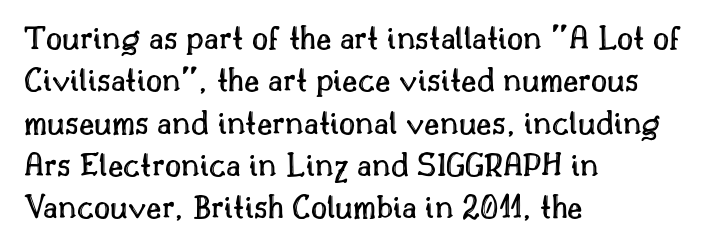
The image shows 35 px text type, upright; set left-aligned, line spacing 1.21x, normal letter spacing, not underlined; a small x-height.
